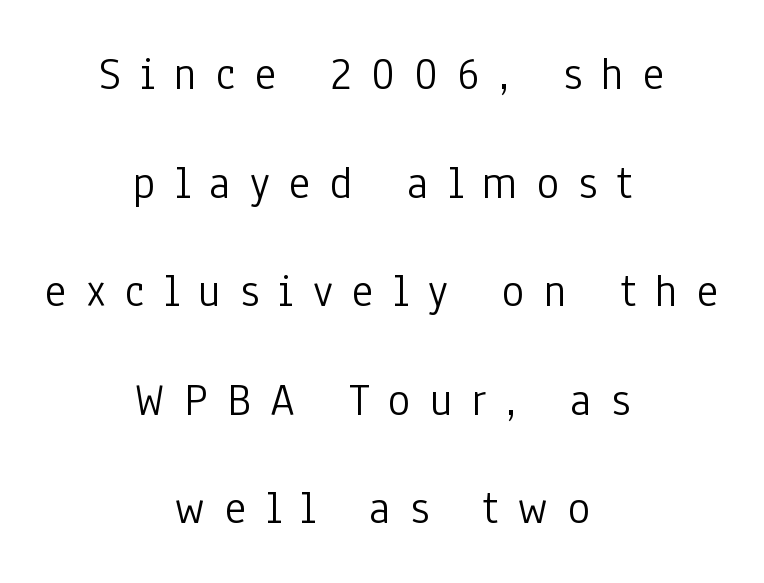
The image shows 47 px light, condensed sans-serif type, upright; set centered, loose line spacing (2.31x), unusually wide letter spacing (+0.41 em), not underlined; low stroke contrast and a medium x-height.
